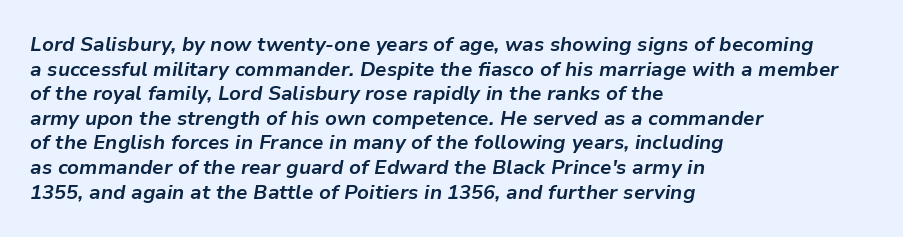
{"italic": "yes", "lean": "right", "slant_degrees": 9, "bold": "yes", "underline": "no", "align": "left", "line_spacing_ratio": 1.23, "letter_spacing": "normal", "letter_spacing_em": 0.0, "glyph_px": 20}
